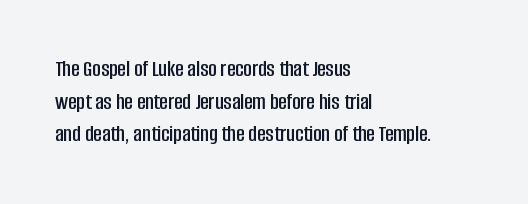
All the whitespace from short lines collects on the right. Standard letterfit; no display-style spreading of the glyphs. The area under the type is left untouched. Characters remain perfectly vertical along every line. If you measured baseline to baseline, you'd find a middling distance.
